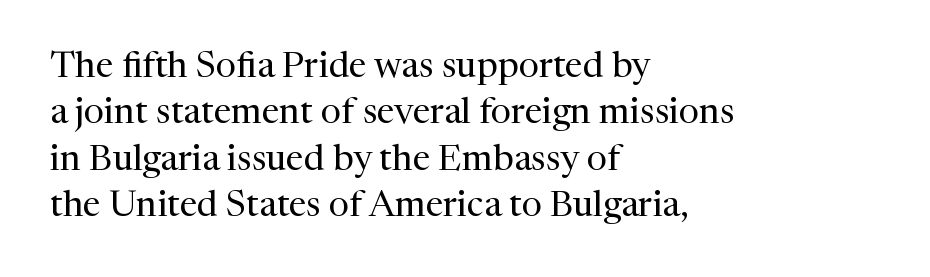
Every stem runs plumb, perpendicular to the baseline. Line spacing here is normal. This rendering uses left alignment, leaving the right contour irregular. No word sits above an underline. You could not count columns in this text — the font is proportionally spaced.
